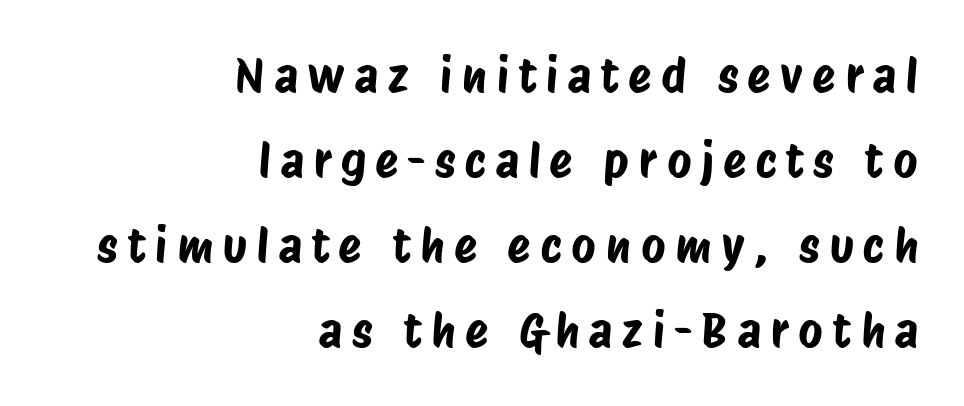
Q: Is the typeface a serif or a sans-serif typeface? A: Sans-serif.
Q: Is the text underlined? A: No.
Q: How is the paragraph aligned? A: Right-aligned.
Q: Is the spacing between letters normal or unusually wide? A: Unusually wide.
Q: Width (condensed, normal, or wide)? A: Condensed.
Q: Stroke contrast? A: Low.
Q: x-height? A: Large.
Q: Monospaced? A: No.
